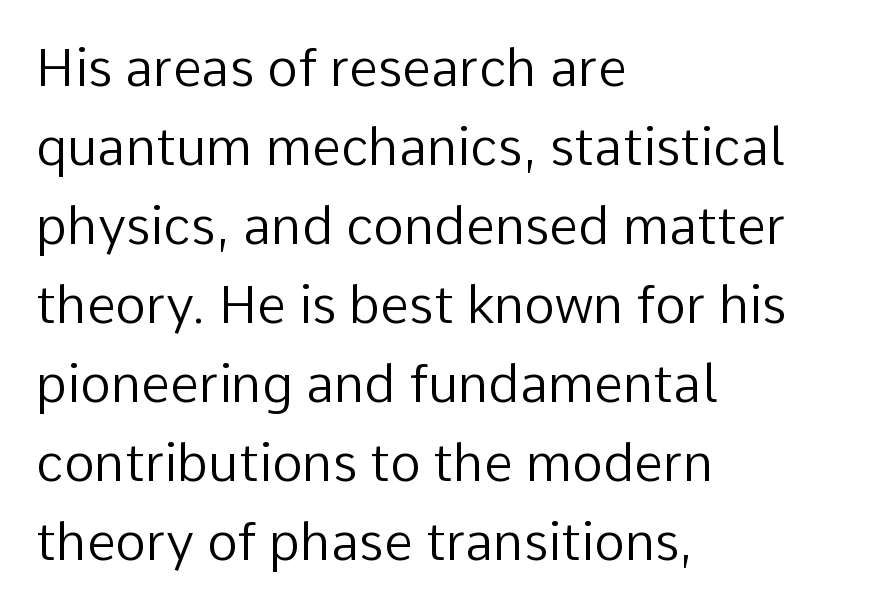
No word sits above an underline. Teacher's note: observe the even left margin — that is flush-left alignment. The passage shown is typed in a proportional face where columns would drift. Students, observe: this is what conventionally led text looks like. The weight would be labelled regular, book, light, or lighter still. The typography opts for an upright posture over an oblique one.
